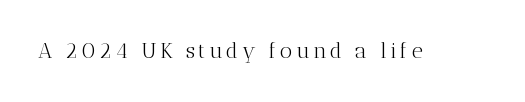
{"italic": "no", "bold": "no", "underline": "no", "glyph_px": 21}
